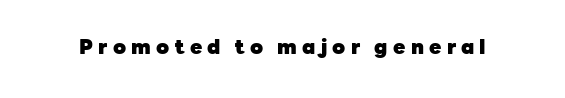
The image shows 20 px bold type, upright; set unusually wide letter spacing (+0.26 em), not underlined.
